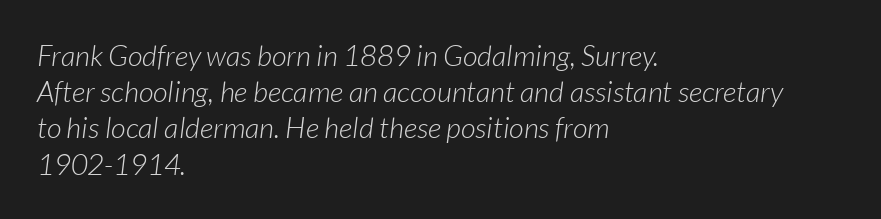
Q: Is the text bold? A: No.
Q: Is the text italic (slanted)? A: Yes, it leans right by about 7 degrees.
Q: Is the text underlined? A: No.
Q: How is the paragraph aligned? A: Left-aligned.
Q: Is the spacing between letters normal or unusually wide? A: Normal.
Q: Is the spacing between lines tight, normal or loose? A: Normal.
Q: Width (condensed, normal, or wide)? A: Normal.
Q: Stroke contrast? A: Low.
Q: x-height? A: Medium.
Q: Monospaced? A: No.
